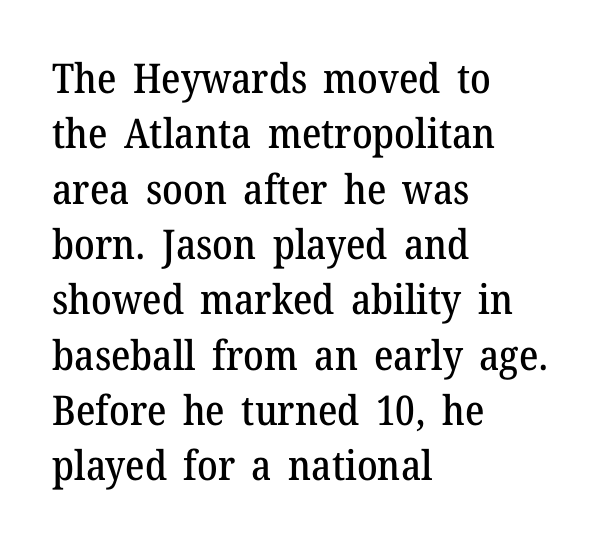
Leading matches the norm, producing a regular column. The letters carry serifs — small finishing strokes at the ends of their stems. Is this a fixed-width face? No — the glyphs have proportional, varying widths. Teacher's note: observe the even left margin — that is flush-left alignment. The letterforms sit shoulder to shoulder at normal distance. Only glyphs here, with clear space below each row.
